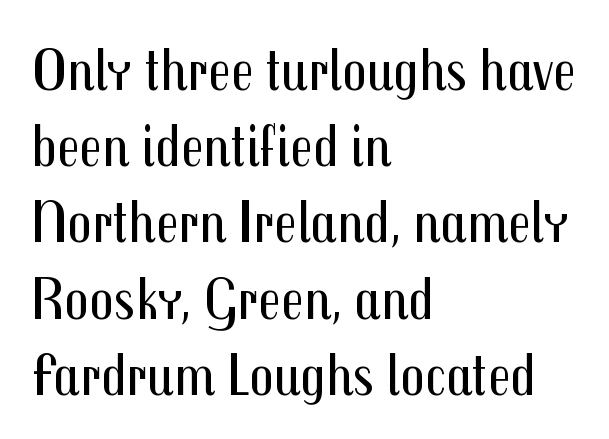
The image shows 60 px regular-weight, condensed sans-serif type, upright; set left-aligned, normal line spacing (1.27x), normal letter spacing, not underlined; medium stroke contrast and a medium x-height.
